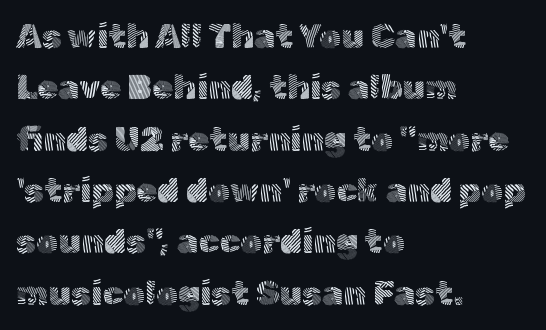
Here the glyphs are tracked normally, forming tight word shapes. If you measured baseline to baseline, you'd find a middling distance. A sans-serif font was chosen for this passage. Letters rest on an invisible, unmarked baseline. The face used here is proportionally spaced, like ordinary book or web type.
